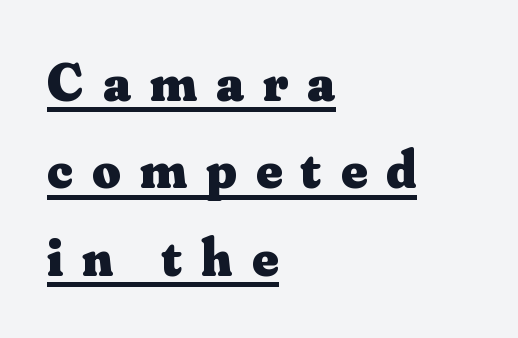
The image shows 55 px heavy serif type, upright; set left-aligned, normal line spacing (1.59x), unusually wide letter spacing (+0.35 em), underlined; medium stroke contrast and a small x-height.
